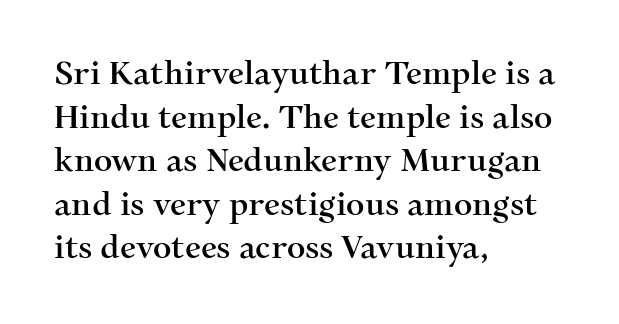
The image shows 32 px serif type, upright; set left-aligned, normal line spacing (1.36x), normal letter spacing, not underlined; medium stroke contrast and a medium x-height.
